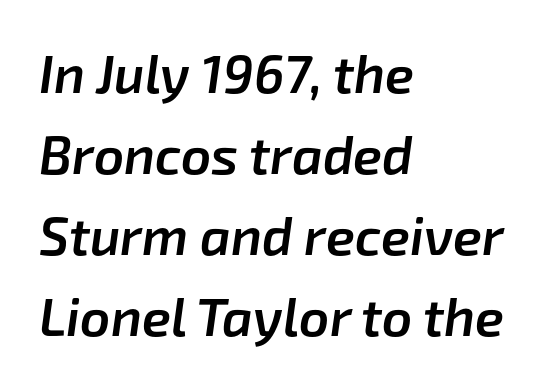
The image shows 53 px semibold type, italic (leaning right); set left-aligned, normal line spacing (1.53x), normal letter spacing, not underlined; low stroke contrast and a medium x-height.
